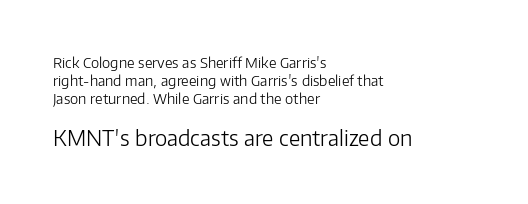
The image shows 21 px text type, upright; set left-aligned, normal line spacing (1.28x), normal letter spacing, not underlined; the second (bottom) block is 1.5x larger.
